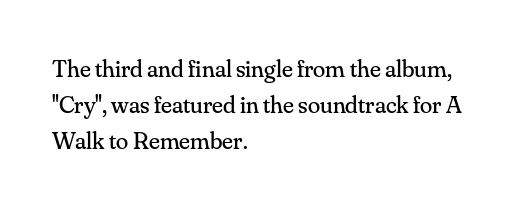
The cut favours lightness, reaching ordinary text weight at its darkest. Left-aligned paragraph, ragged on the right. There is no visible air inserted between adjacent glyphs. Has an underline been added? It has not. Upright lettering throughout. Leading matches the norm, producing a regular column.
